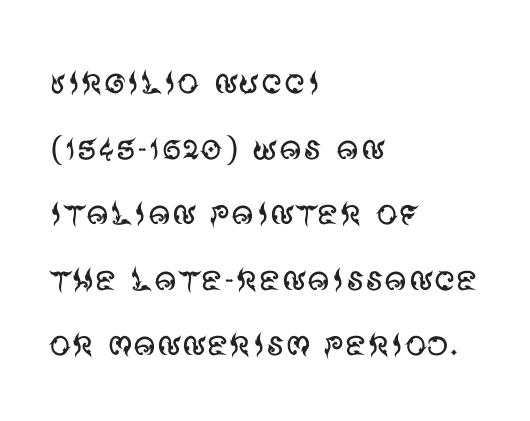
The image shows 44 px regular-weight sans-serif type, upright; set left-aligned, normal line spacing (1.49x), normal letter spacing, not underlined; medium stroke contrast and a large x-height.
